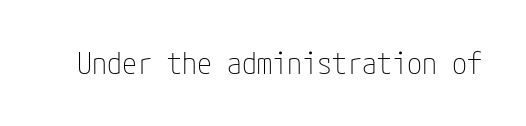
Q: Is the text bold? A: No.
Q: Is the text italic (slanted)? A: No, it is upright.
Q: Is the typeface a serif or a sans-serif typeface? A: Sans-serif.
Q: Is the text underlined? A: No.
Q: Is the spacing between letters normal or unusually wide? A: Normal.
Q: Width (condensed, normal, or wide)? A: Condensed.
Q: Stroke contrast? A: Low.
Q: x-height? A: Medium.
